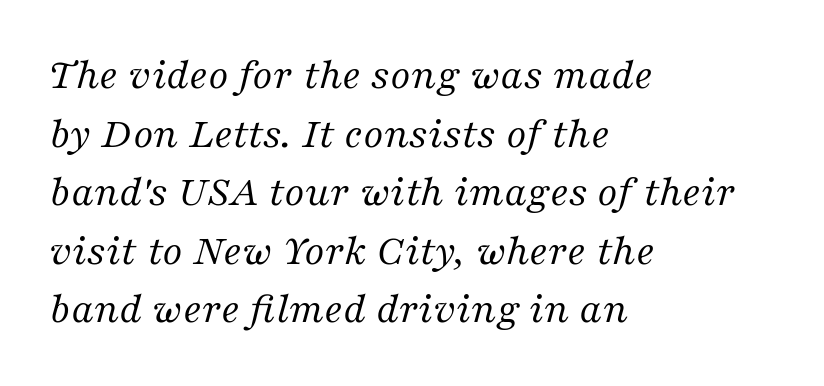
Descender tails drop into unmarked territory. If you drew a line through each stem, it would be angled. Observe the ordinary spacing: letters are neighbours, not strangers. Examine the stroke ends and you'll spot serifs. Here the designer chose a conventional face with non-uniform glyph widths.
